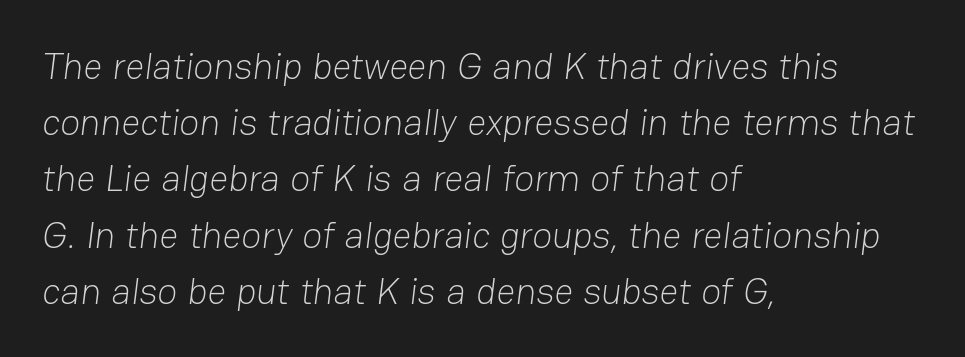
{"serif": "no", "bold": "no", "weight": "light", "width": "normal", "stroke_contrast": "low", "x_height": "medium", "monospaced": "no", "underline": "no", "align": "left", "line_spacing": "normal", "line_spacing_ratio": 1.52, "letter_spacing": "normal", "letter_spacing_em": 0.0, "glyph_px": 37}
